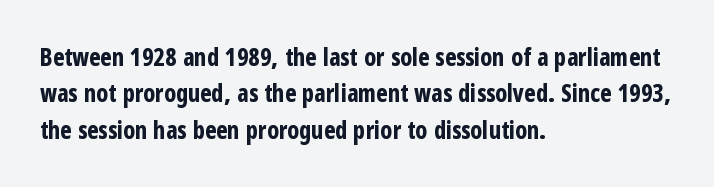
The designer left line spacing at the default. The horizontal fit of the characters is conventional and even. The specimen reads as upright at a glance. The passage shown is not underscored anywhere. The letters are bold, with thick, heavy strokes.
